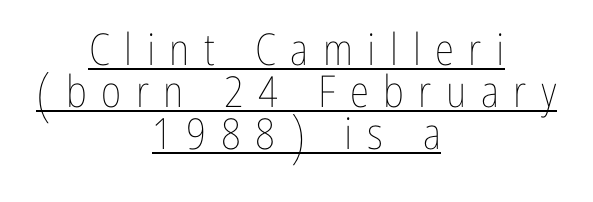
Q: Is the text bold? A: No.
Q: Is the text italic (slanted)? A: No, it is upright.
Q: Is the text underlined? A: Yes.
Q: How is the paragraph aligned? A: Centered.
Q: Is the spacing between letters normal or unusually wide? A: Unusually wide.
Q: Is the spacing between lines tight, normal or loose? A: Tight.
Q: Width (condensed, normal, or wide)? A: Condensed.
Q: Stroke contrast? A: Low.
Q: x-height? A: Medium.
Q: Monospaced? A: No.
